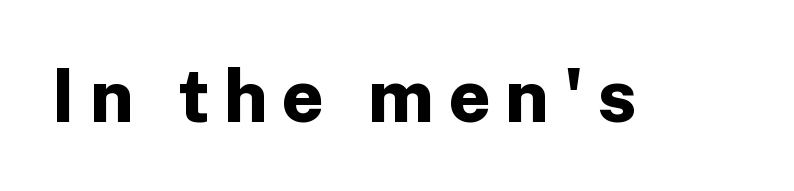
Anything drawn beneath the words? Only blank space. Is the type bold? Yes — the strokes are clearly thick and heavy. The rendering shows plain stroke endings on the letterforms — a sans-serif design. The passage shown is typed in a proportional face where columns would drift. The typography opts for an upright posture over an oblique one. Loose tracking; the words dissolve into strings of separated letters.
